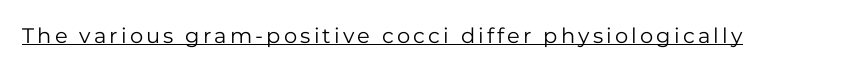
Q: Is the text bold? A: No.
Q: Is the text italic (slanted)? A: No, it is upright.
Q: Is the text underlined? A: Yes.
